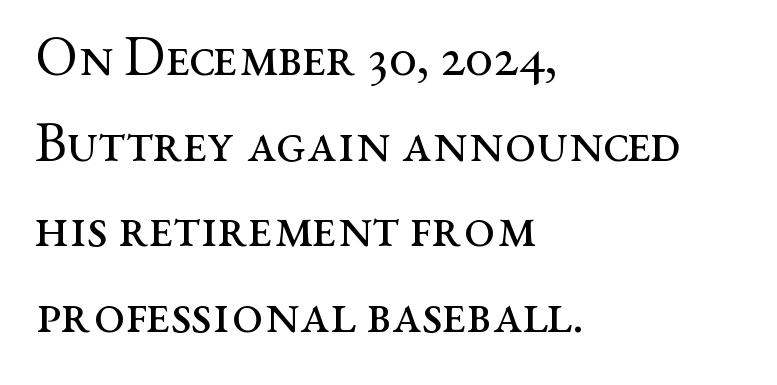
This rendering uses left alignment, leaving the right contour irregular. Stroke mass is kept to a normal reading level or below. Style check: upright. The rendering uses natural spacing where letterforms have individual widths. Note: serifs present on the glyphs. Glance below the letters and you will spot only blank space.
